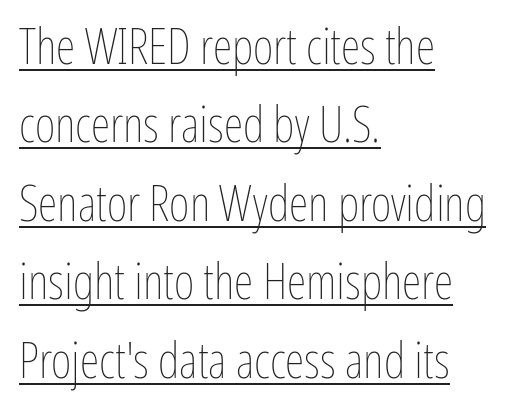
Q: Is the text bold? A: No.
Q: Is the text italic (slanted)? A: No, it is upright.
Q: Is the text underlined? A: Yes.
Q: How is the paragraph aligned? A: Left-aligned.
Q: Is the spacing between letters normal or unusually wide? A: Normal.
Q: Is the spacing between lines tight, normal or loose? A: Normal.
Q: Width (condensed, normal, or wide)? A: Condensed.
Q: Stroke contrast? A: Low.
Q: x-height? A: Medium.
Q: Monospaced? A: No.
